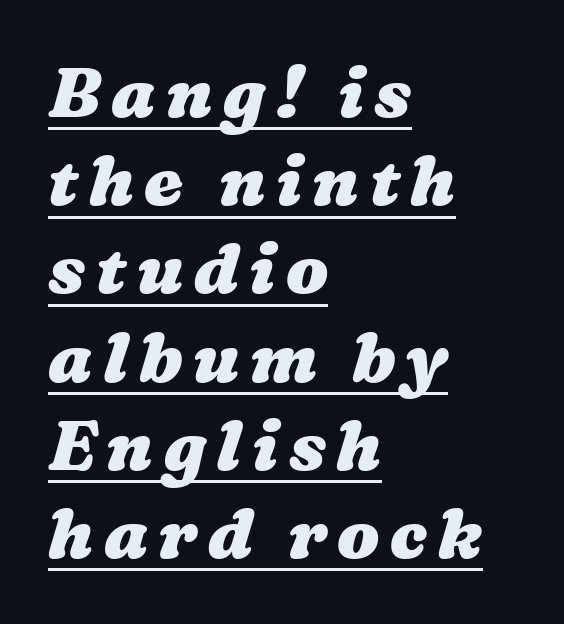
Pretty heavy lettering here — definitely bold. The lettering is marked with a stroke running underneath it. How would I describe the line gaps? Plain and ordinary. A classic flush-left, rag-right setting is used for this passage.
